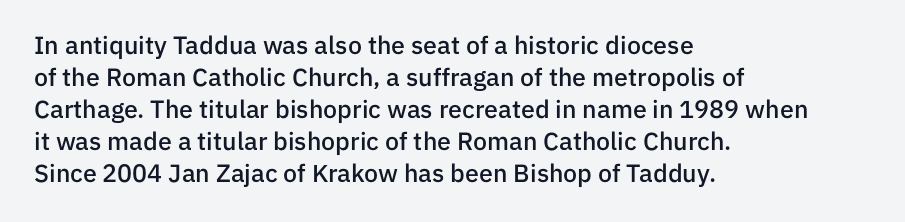
Q: Is the text bold? A: Semi-bold.
Q: Is the text italic (slanted)? A: No, it is upright.
Q: Is the text underlined? A: No.
Q: How is the paragraph aligned? A: Left-aligned.
Q: Is the spacing between letters normal or unusually wide? A: Normal.
Q: Is the spacing between lines tight, normal or loose? A: Normal.
